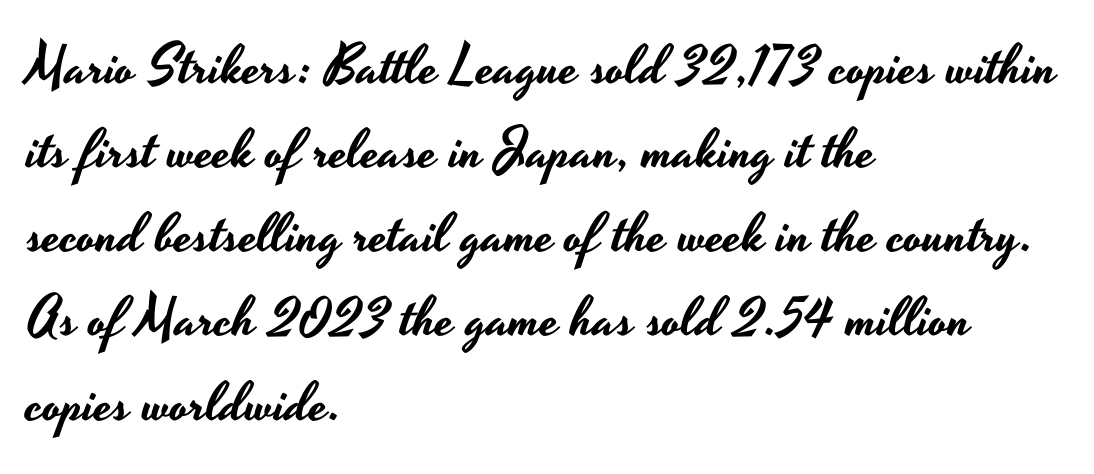
{"serif": "no", "width": "wide", "stroke_contrast": "low", "x_height": "small", "monospaced": "no", "underline": "no", "align": "left", "line_spacing": "normal", "line_spacing_ratio": 1.53, "letter_spacing": "normal", "letter_spacing_em": 0.0, "glyph_px": 55}
